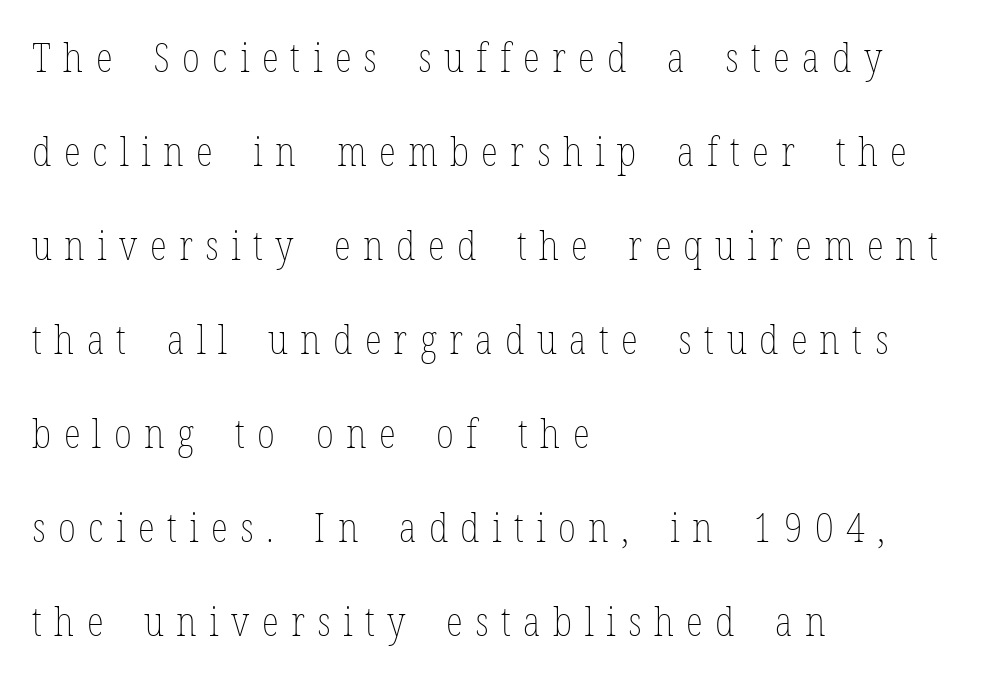
A great deal of white space separates one row of letters from the next. This sample uses an upright cut, with every glyph sitting square on the baseline. The strip under each line holds only bare page. Stem width sits at or under what a default text font uses. Tracking value appears strongly positive — letters spread wide.
